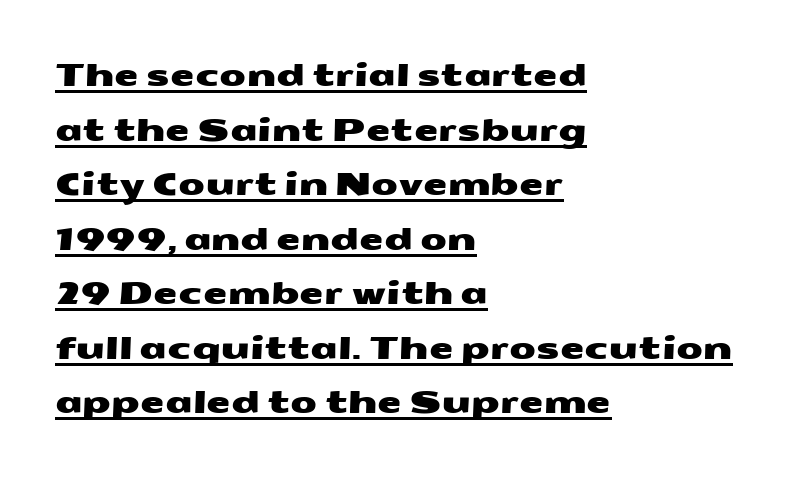
The image shows 31 px wide sans-serif type; set left-aligned, line spacing 1.76x, normal letter spacing, underlined; medium stroke contrast and a medium x-height.
